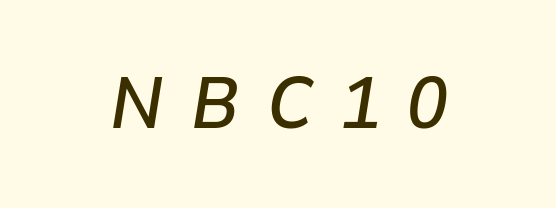
{"italic": "yes", "lean": "right", "slant_degrees": 9, "bold": "semi", "weight": "semibold", "width": "normal", "stroke_contrast": "low", "x_height": "medium", "monospaced": "no", "underline": "no", "letter_spacing": "wide", "letter_spacing_em": 0.36, "glyph_px": 73}
